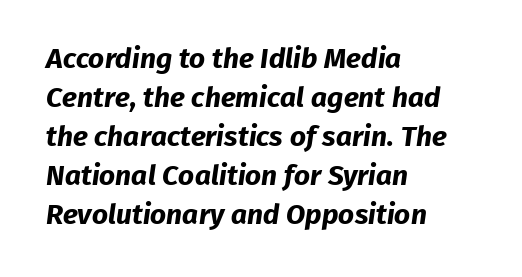
Q: Is the text bold? A: Yes.
Q: Is the typeface a serif or a sans-serif typeface? A: Sans-serif.
Q: Is the text underlined? A: No.
Q: How is the paragraph aligned? A: Left-aligned.
Q: Is the spacing between letters normal or unusually wide? A: Normal.
Q: Is the spacing between lines tight, normal or loose? A: Normal.
Q: Width (condensed, normal, or wide)? A: Normal.
Q: Stroke contrast? A: Low.
Q: x-height? A: Medium.
Q: Monospaced? A: No.
